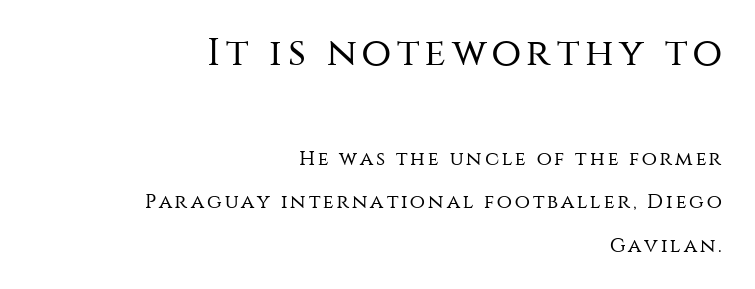
Q: Is the text bold? A: No.
Q: Is the text italic (slanted)? A: No, it is upright.
Q: Is the typeface a serif or a sans-serif typeface? A: Sans-serif.
Q: Is the text underlined? A: No.
Q: How is the paragraph aligned? A: Right-aligned.
Q: Is the spacing between lines tight, normal or loose? A: Loose.
Q: Which block of text is set in a larger size, the first (top) or the second (bottom)? A: The first (top) one.
Q: Width (condensed, normal, or wide)? A: Normal.
Q: Stroke contrast? A: Medium.
Q: x-height? A: Large.
Q: Monospaced? A: No.
